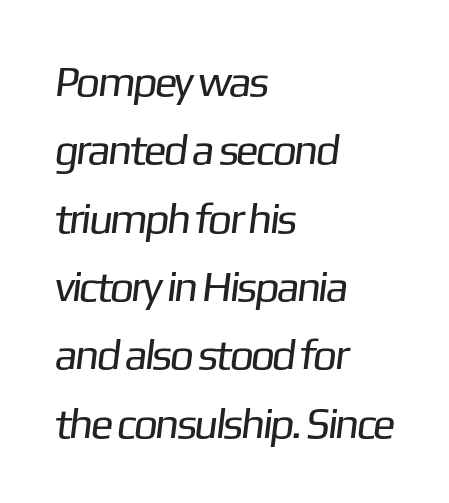
The face used here is a sans, in the tradition of grotesques and geometrics. Spacing between characters is what you'd get straight out of the box. A typesetter would call this proportional, since set widths differ per character. Stroke mass is kept to a normal reading level or below.
